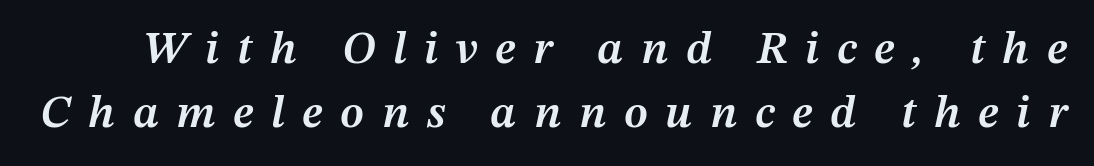
{"italic": "yes", "lean": "right", "slant_degrees": 12, "bold": "semi", "weight": "semibold", "width": "normal", "stroke_contrast": "medium", "x_height": "medium", "monospaced": "no", "underline": "no", "line_spacing": "normal", "line_spacing_ratio": 1.4, "letter_spacing": "wide", "letter_spacing_em": 0.38, "glyph_px": 46}
